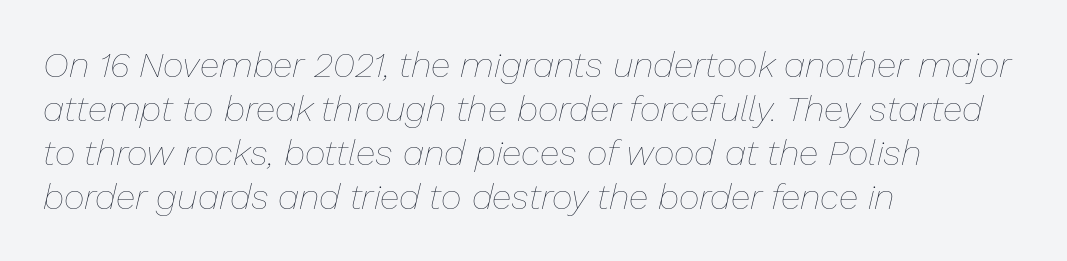
Looks like regular typesetting: each glyph gets only the width it needs. Is the letter spacing exaggerated? No — it looks like the ordinary default. The space directly below the letters is spotless. The weight tops out at a normal text grade. This rendering uses left alignment, leaving the right contour irregular.
